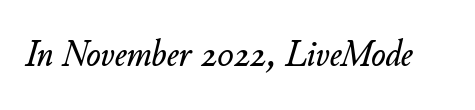
The whole block is typeset with a tilt. The tracking reads as untouched default to a designer's eye. Each row of text sits above clean, open space. Looks like regular typesetting: each glyph gets only the width it needs.
